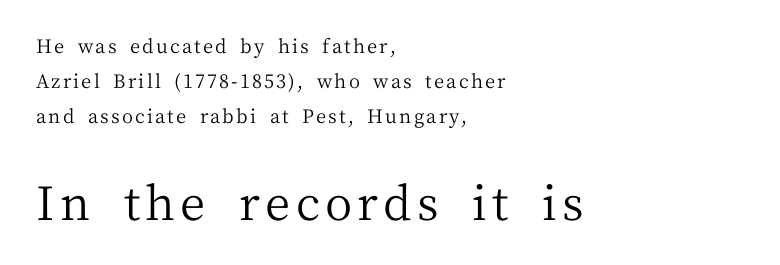
{"serif": "yes", "italic": "no", "bold": "no", "weight": "regular", "width": "normal", "stroke_contrast": "medium", "x_height": "medium", "monospaced": "no", "underline": "no", "align": "left", "line_spacing_ratio": 1.85, "larger_block": "second", "size_ratio": 2.47, "glyph_px": 47}
